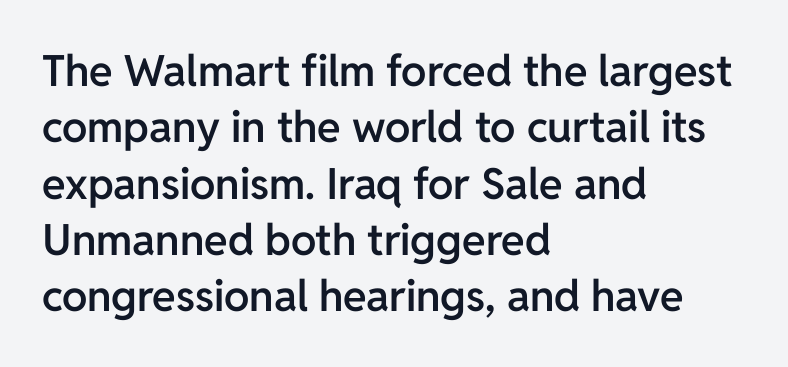
{"serif": "no", "italic": "no", "bold": "semi", "weight": "semibold", "width": "normal", "stroke_contrast": "low", "x_height": "medium", "monospaced": "no", "underline": "no", "align": "left", "line_spacing": "normal", "line_spacing_ratio": 1.31, "letter_spacing": "normal", "letter_spacing_em": 0.0, "glyph_px": 43}
